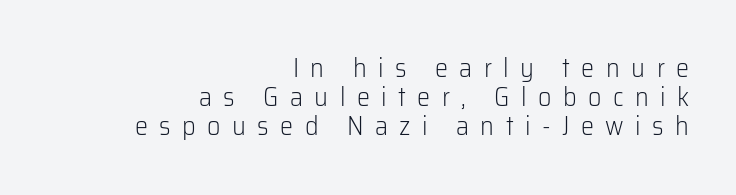
Q: Is the text bold? A: No.
Q: Is the text italic (slanted)? A: No, it is upright.
Q: Is the text underlined? A: No.
Q: How is the paragraph aligned? A: Right-aligned.
Q: Is the spacing between letters normal or unusually wide? A: Unusually wide.
Q: Is the spacing between lines tight, normal or loose? A: Tight.
